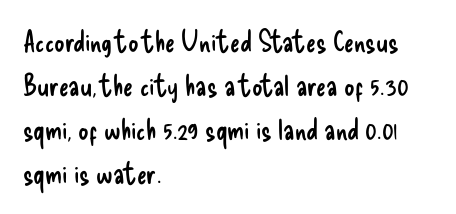
Q: Is the text bold? A: No.
Q: Is the text italic (slanted)? A: No, it is upright.
Q: Is the typeface a serif or a sans-serif typeface? A: Sans-serif.
Q: Is the text underlined? A: No.
Q: How is the paragraph aligned? A: Left-aligned.
Q: Is the spacing between letters normal or unusually wide? A: Normal.
Q: Is the spacing between lines tight, normal or loose? A: Normal.
Q: Width (condensed, normal, or wide)? A: Condensed.
Q: Stroke contrast? A: Low.
Q: x-height? A: Small.
Q: Monospaced? A: No.
